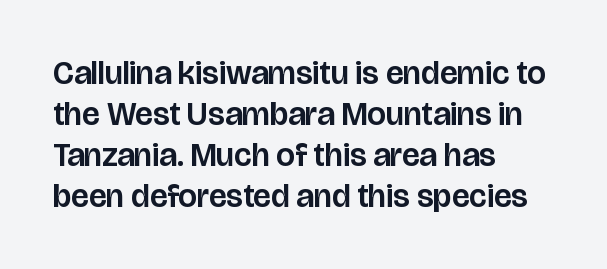
Q: Is the text italic (slanted)? A: No, it is upright.
Q: Is the typeface a serif or a sans-serif typeface? A: Sans-serif.
Q: Is the text underlined? A: No.
Q: How is the paragraph aligned? A: Left-aligned.
Q: Is the spacing between letters normal or unusually wide? A: Normal.
Q: Width (condensed, normal, or wide)? A: Normal.
Q: Stroke contrast? A: Low.
Q: x-height? A: Large.
Q: Monospaced? A: No.
